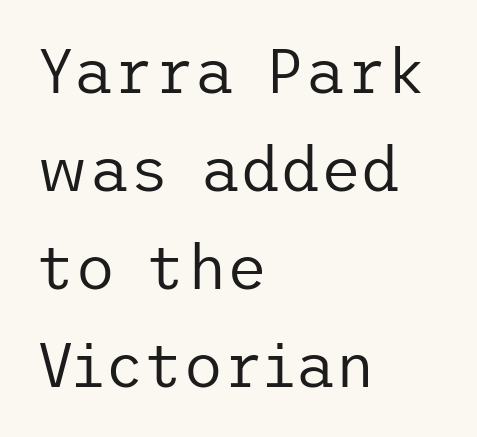
The image shows 62 px regular-weight sans-serif type, upright; set left-aligned, normal line spacing (1.58x), normal letter spacing, not underlined; low stroke contrast and a medium x-height.
